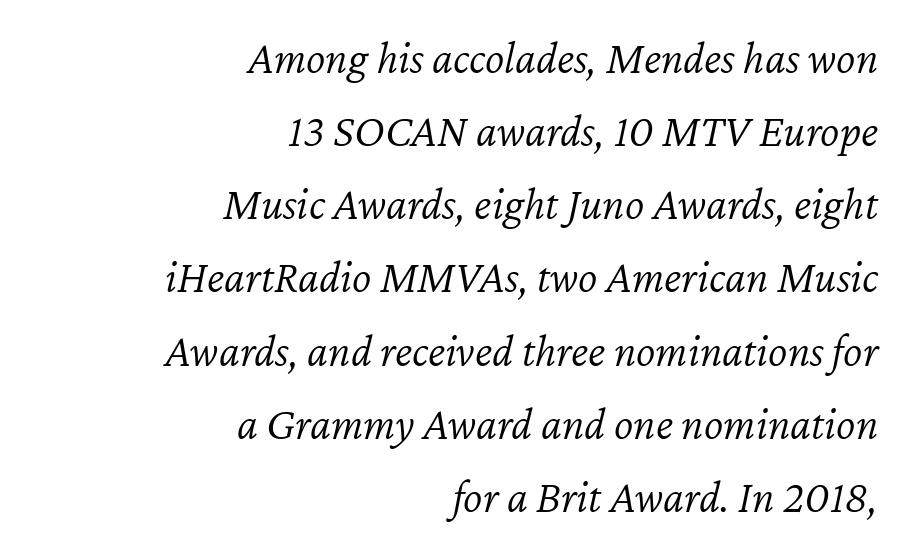
Q: Is the text bold? A: No.
Q: Is the text italic (slanted)? A: Yes, it leans right by about 12 degrees.
Q: Is the text underlined? A: No.
Q: How is the paragraph aligned? A: Right-aligned.
Q: Is the spacing between letters normal or unusually wide? A: Normal.
Q: Is the spacing between lines tight, normal or loose? A: Normal.
Q: Width (condensed, normal, or wide)? A: Normal.
Q: Stroke contrast? A: Low.
Q: x-height? A: Medium.
Q: Monospaced? A: No.
